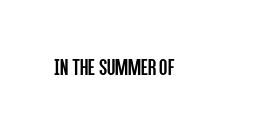
It's the straight-up-and-down kind of type. Heft: none added — not bold. Check under the words: just untouched page. The ragged edge is on the right, which tells us the setting is flush left.
